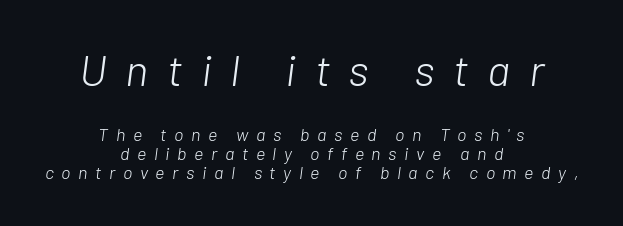
The image shows 44 px light type, italic (leaning right); set centered, tight line spacing (1.05x), unusually wide letter spacing (+0.42 em), not underlined; the first (top) block is 2.44x larger; low stroke contrast and a medium x-height.
